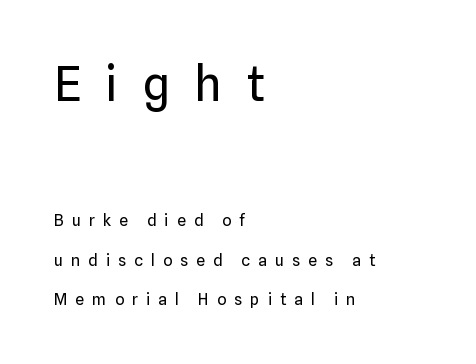
Q: Is the text bold? A: No.
Q: Is the text italic (slanted)? A: No, it is upright.
Q: Is the typeface a serif or a sans-serif typeface? A: Sans-serif.
Q: Is the text underlined? A: No.
Q: How is the paragraph aligned? A: Left-aligned.
Q: Is the spacing between letters normal or unusually wide? A: Unusually wide.
Q: Is the spacing between lines tight, normal or loose? A: Loose.
Q: Which block of text is set in a larger size, the first (top) or the second (bottom)? A: The first (top) one.
Q: Width (condensed, normal, or wide)? A: Normal.
Q: Stroke contrast? A: Low.
Q: x-height? A: Medium.
Q: Monospaced? A: No.
